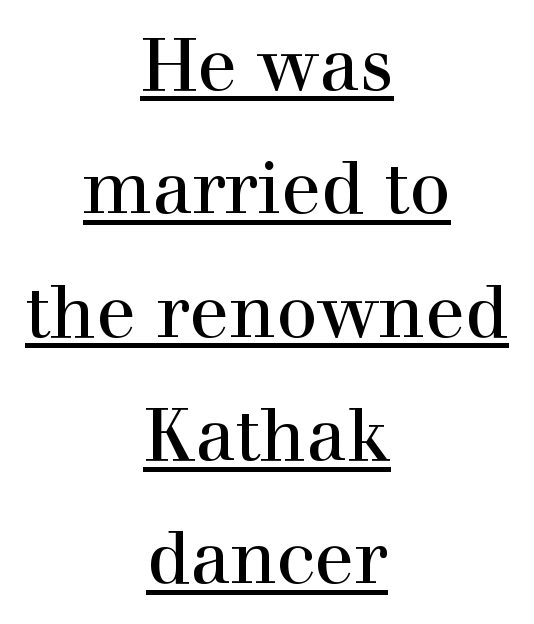
The image shows 73 px serif type, upright; set centered, normal line spacing (1.69x), normal letter spacing, underlined; a medium x-height.
